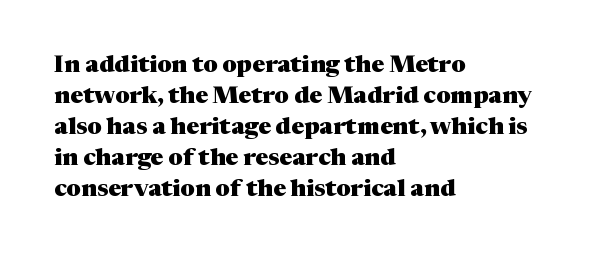
The image shows 24 px bold type, upright; set left-aligned, normal line spacing (1.29x), normal letter spacing, not underlined.
